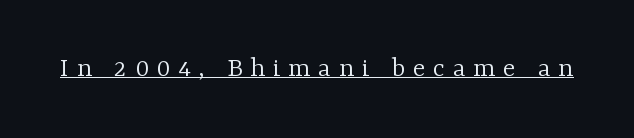
The image shows 29 px light serif type, upright; set unusually wide letter spacing (+0.27 em), underlined; low stroke contrast and a medium x-height.
